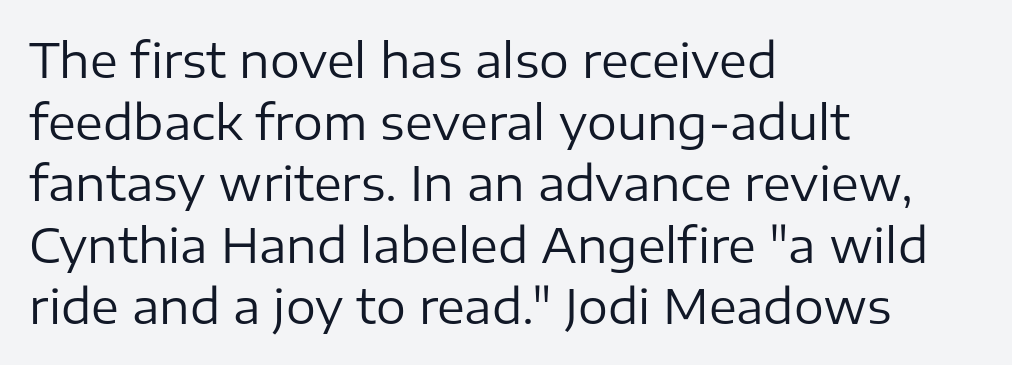
Q: Is the text bold? A: No.
Q: Is the text italic (slanted)? A: No, it is upright.
Q: Is the typeface a serif or a sans-serif typeface? A: Sans-serif.
Q: Is the text underlined? A: No.
Q: How is the paragraph aligned? A: Left-aligned.
Q: Is the spacing between letters normal or unusually wide? A: Normal.
Q: Is the spacing between lines tight, normal or loose? A: Normal.
Q: Width (condensed, normal, or wide)? A: Normal.
Q: Stroke contrast? A: Low.
Q: x-height? A: Medium.
Q: Monospaced? A: No.
